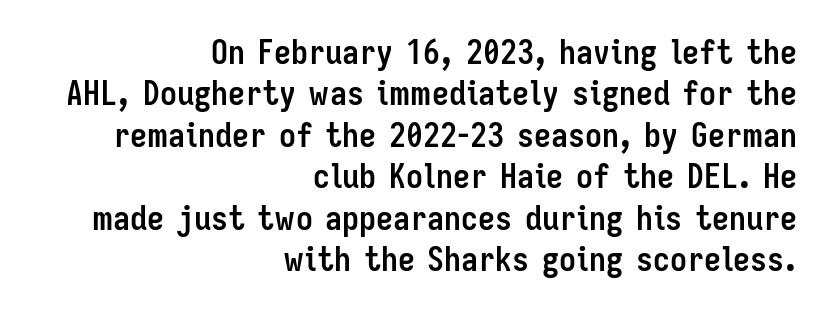
{"serif": "no", "italic": "no", "bold": "yes", "weight": "semibold", "width": "condensed", "stroke_contrast": "low", "x_height": "medium", "monospaced": "no", "underline": "no", "align": "right", "line_spacing_ratio": 1.22, "letter_spacing": "normal", "letter_spacing_em": 0.0, "glyph_px": 34}
